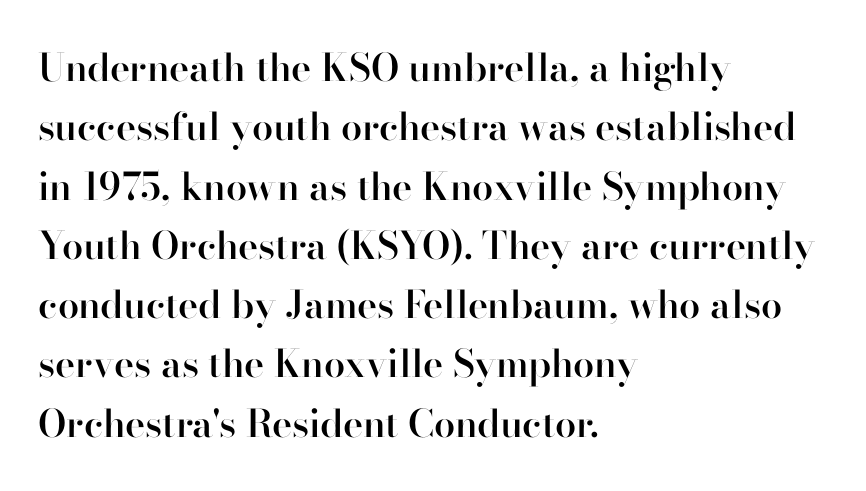
The typeface chosen for these lines features serifs. Proportional: the letters do not fall into vertical columns. Set as a demibold, roughly 600 on the weight scale. Which margin do the lines hug? The left one — the right edge is uneven. Observe the ordinary spacing: letters are neighbours, not strangers.
